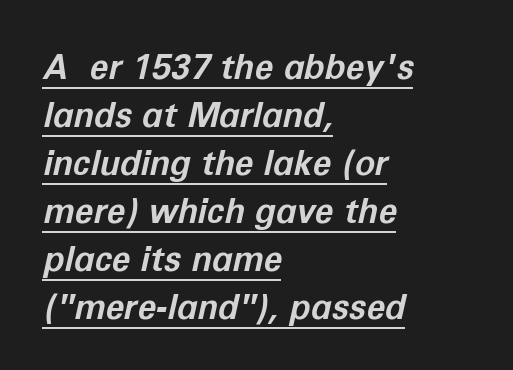
The image shows 34 px bold type, italic (leaning right); set left-aligned, normal line spacing (1.41x), normal letter spacing, underlined; low stroke contrast and a medium x-height.
